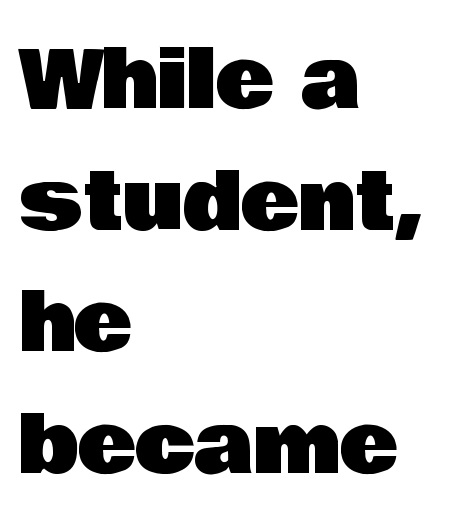
Q: Is the text italic (slanted)? A: No, it is upright.
Q: Is the typeface a serif or a sans-serif typeface? A: Sans-serif.
Q: Is the text underlined? A: No.
Q: How is the paragraph aligned? A: Left-aligned.
Q: Is the spacing between letters normal or unusually wide? A: Normal.
Q: Is the spacing between lines tight, normal or loose? A: Normal.
Q: Width (condensed, normal, or wide)? A: Normal.
Q: Stroke contrast? A: Low.
Q: x-height? A: Large.
Q: Monospaced? A: No.
